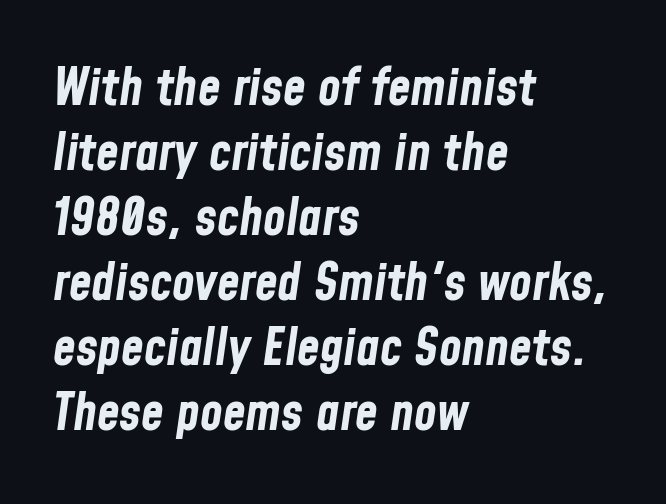
The image shows 52 px bold, condensed type, italic (leaning right); set left-aligned, normal line spacing (1.25x), normal letter spacing, not underlined; low stroke contrast and a medium x-height.
